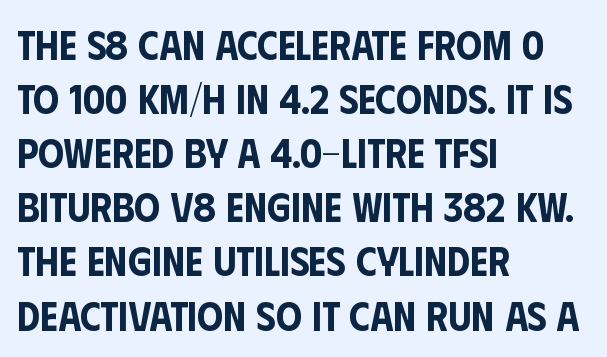
Letter spacing: default. This sample uses an upright cut, with every glyph sitting square on the baseline. Teacher's note: observe the even left margin — that is flush-left alignment. Unlike a traditional serif, this face leaves its strokes unadorned.
